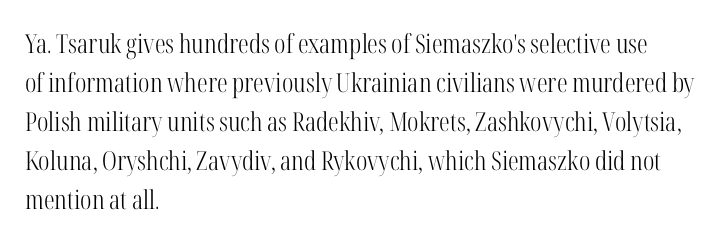
The image shows 26 px text type, upright; set left-aligned, normal line spacing (1.5x), normal letter spacing, not underlined.
